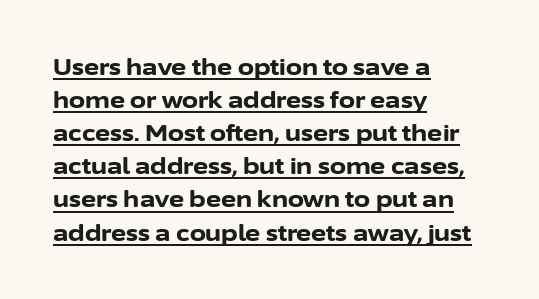
Compared with typical paragraphs, the rows here are spaced about the same. Chunky letters — that's bold for sure. Italic: no, the glyphs are upright roman. The horizontal fit of the characters is conventional and even.
